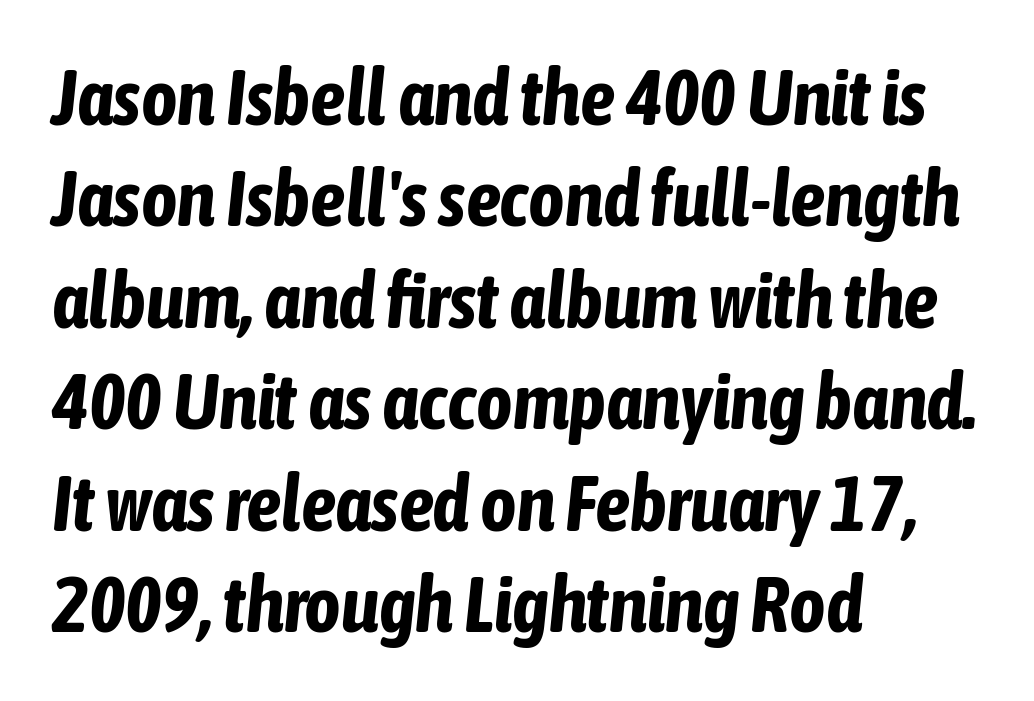
Q: Is the text bold? A: Yes.
Q: Is the text italic (slanted)? A: Yes, it leans right by about 6 degrees.
Q: Is the text underlined? A: No.
Q: How is the paragraph aligned? A: Left-aligned.
Q: Is the spacing between letters normal or unusually wide? A: Normal.
Q: Is the spacing between lines tight, normal or loose? A: Normal.
Q: Width (condensed, normal, or wide)? A: Condensed.
Q: Stroke contrast? A: Low.
Q: x-height? A: Medium.
Q: Monospaced? A: No.
